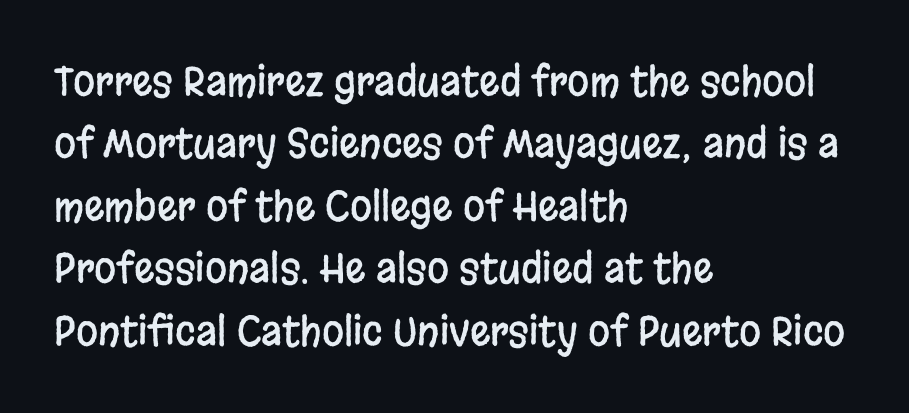
These lines keep a tight, regular rhythm from letter to letter. Each letter's strokes conclude bluntly, with no projecting serifs. This is roman type, the default non-slanted kind. Vertical spacing — default. This sample has the flowing, uneven cadence of proportional lettering. The compositor pushed each line to the left boundary.
